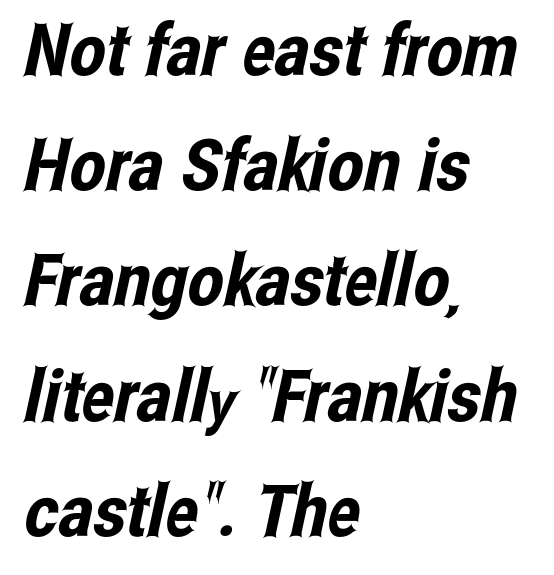
The paragraph has a hard left edge and a soft right edge. The designer went with a sans here, leaving each stem footless. Words float on clear page, feet unadorned. The rendering uses natural spacing where letterforms have individual widths. Between one letter and the next there's only the usual sliver of space. Students, observe: this is what conventionally led text looks like.
